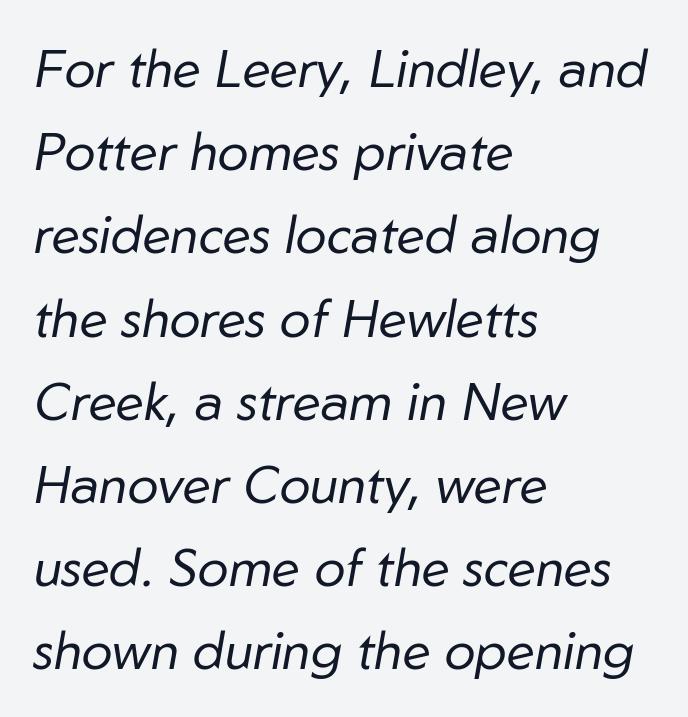
{"italic": "yes", "lean": "right", "slant_degrees": 10, "bold": "no", "weight": "regular", "width": "normal", "stroke_contrast": "low", "x_height": "medium", "monospaced": "no", "underline": "no", "align": "left", "line_spacing": "normal", "line_spacing_ratio": 1.6, "letter_spacing": "normal", "letter_spacing_em": 0.0, "glyph_px": 52}
